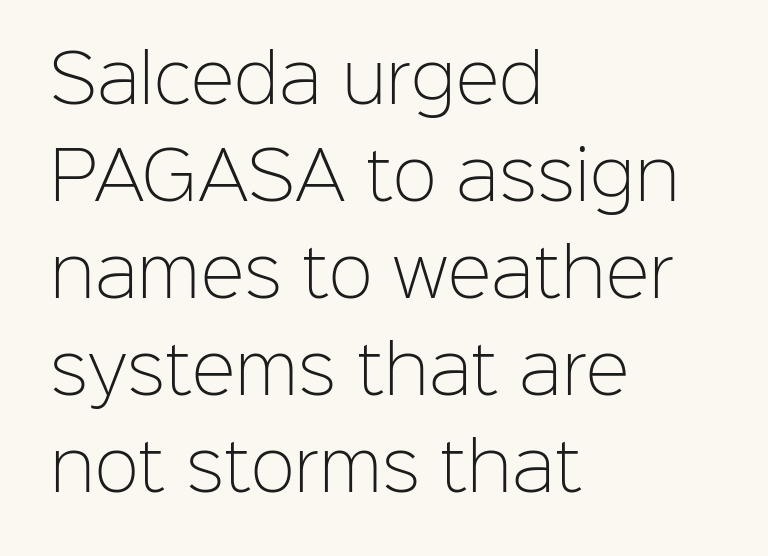
The image shows 66 px light sans-serif type, upright; set left-aligned, normal line spacing (1.47x), normal letter spacing, not underlined; low stroke contrast and a medium x-height.
